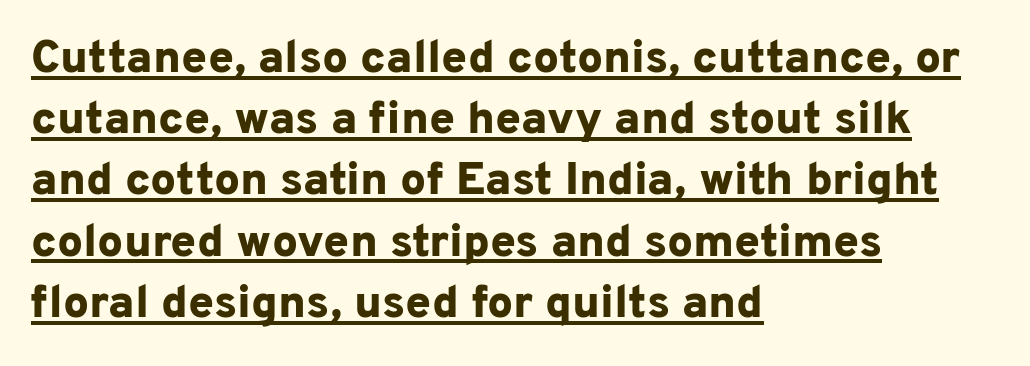
{"serif": "no", "italic": "no", "bold": "yes", "weight": "bold", "width": "normal", "stroke_contrast": "low", "x_height": "medium", "monospaced": "no", "underline": "yes", "align": "left", "line_spacing": "normal", "line_spacing_ratio": 1.33, "letter_spacing": "normal", "letter_spacing_em": 0.0, "glyph_px": 46}
